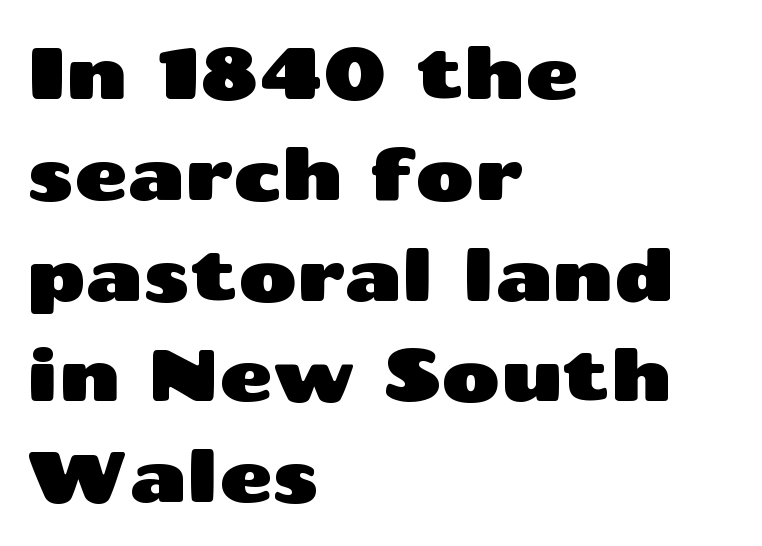
{"serif": "no", "italic": "no", "width": "wide", "stroke_contrast": "medium", "x_height": "medium", "monospaced": "no", "underline": "no", "align": "left", "line_spacing": "normal", "line_spacing_ratio": 1.4, "letter_spacing": "normal", "letter_spacing_em": 0.0, "glyph_px": 72}
